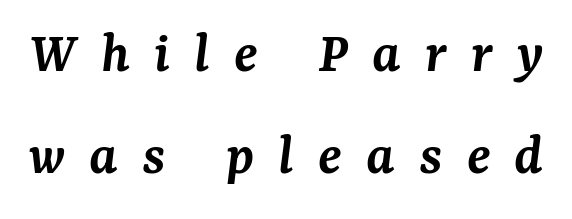
The lettering tilts uniformly, giving the passage an italic look. You could not count columns in this text — the font is proportionally spaced. Only glyphs here, with clear space below each row. These lines have a slow, spaced-out rhythm from letter to letter. A bit beefed up — I'd call it semibold rather than bold.
